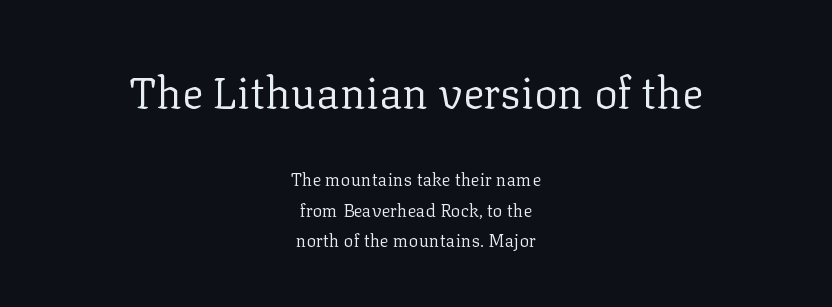
A serif font was chosen for this passage. You could not count columns in this text — the font is proportionally spaced. Top chunk: large. Bottom chunk: small. The rag falls on both sides of this text block equally. Students, observe: this is what conventionally led text looks like. Any mark beneath the type? The region is blank.
